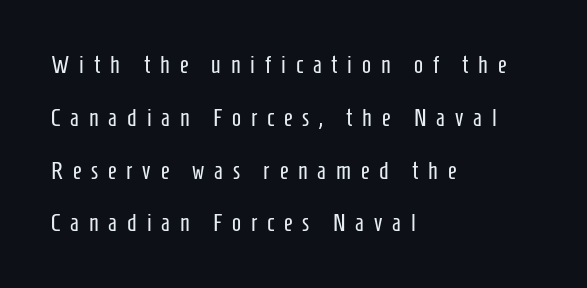
{"italic": "no", "bold": "no", "underline": "no", "align": "left", "line_spacing": "loose", "line_spacing_ratio": 2.2, "letter_spacing": "wide", "letter_spacing_em": 0.41, "glyph_px": 24}
